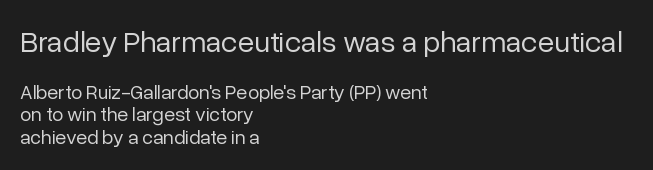
You get the large type first, then a drop to smaller type. Serif or sans? Sans — the stroke terminals are bare. Weight: in the light-to-regular range. Students, note that the glyphs here touch the page at normal intervals. Summary of vertical rhythm: compact, with narrow interline spacing. These lines were composed using upright roman letters.
